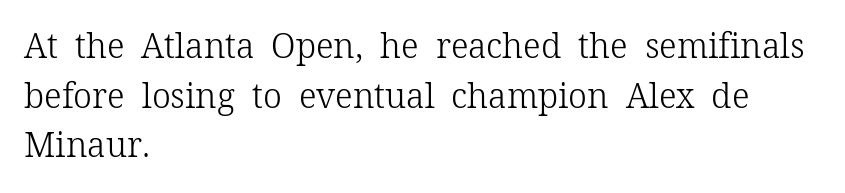
The image shows 34 px light serif type, upright; set left-aligned, normal line spacing (1.46x), normal letter spacing, not underlined; low stroke contrast and a medium x-height.
